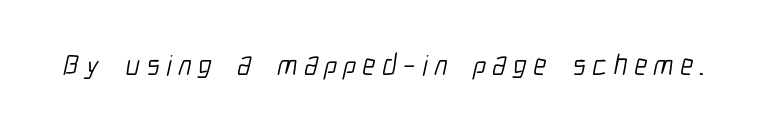
The image shows 29 px light, condensed sans-serif type; set unusually wide letter spacing (+0.23 em), not underlined; low stroke contrast and a medium x-height.
